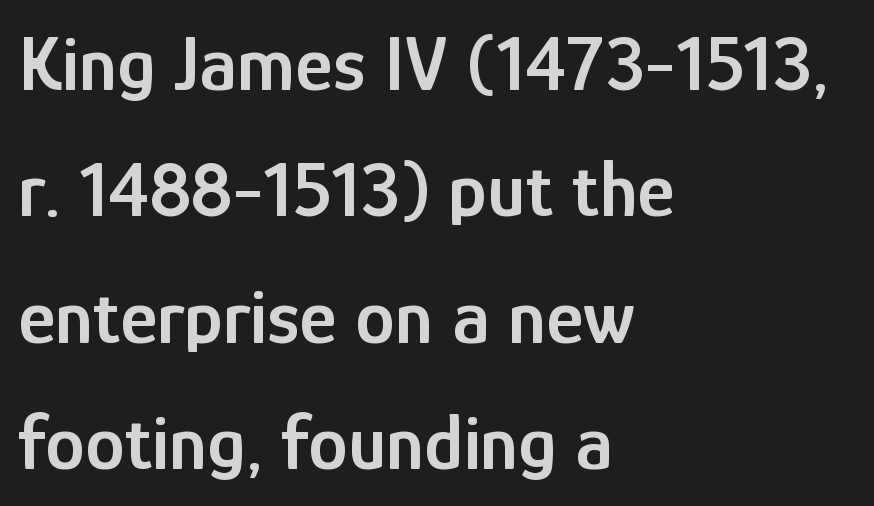
Q: Is the text bold? A: Semi-bold.
Q: Is the text italic (slanted)? A: No, it is upright.
Q: Is the typeface a serif or a sans-serif typeface? A: Sans-serif.
Q: Is the text underlined? A: No.
Q: How is the paragraph aligned? A: Left-aligned.
Q: Is the spacing between letters normal or unusually wide? A: Normal.
Q: Is the spacing between lines tight, normal or loose? A: Normal.
Q: Width (condensed, normal, or wide)? A: Condensed.
Q: Stroke contrast? A: Low.
Q: x-height? A: Medium.
Q: Monospaced? A: No.
